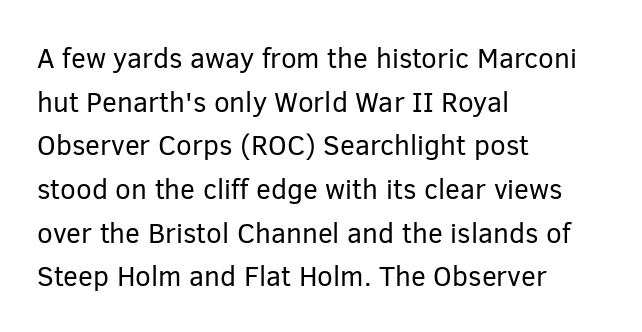
Q: Is the text bold? A: No.
Q: Is the text italic (slanted)? A: No, it is upright.
Q: Is the typeface a serif or a sans-serif typeface? A: Sans-serif.
Q: Is the text underlined? A: No.
Q: How is the paragraph aligned? A: Left-aligned.
Q: Is the spacing between letters normal or unusually wide? A: Normal.
Q: Is the spacing between lines tight, normal or loose? A: Normal.
Q: Width (condensed, normal, or wide)? A: Normal.
Q: Stroke contrast? A: Low.
Q: x-height? A: Medium.
Q: Monospaced? A: No.
